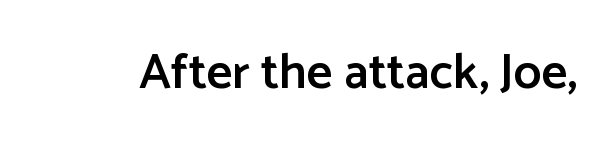
The image shows 50 px semibold sans-serif type, upright; set normal letter spacing, not underlined; low stroke contrast and a medium x-height.
